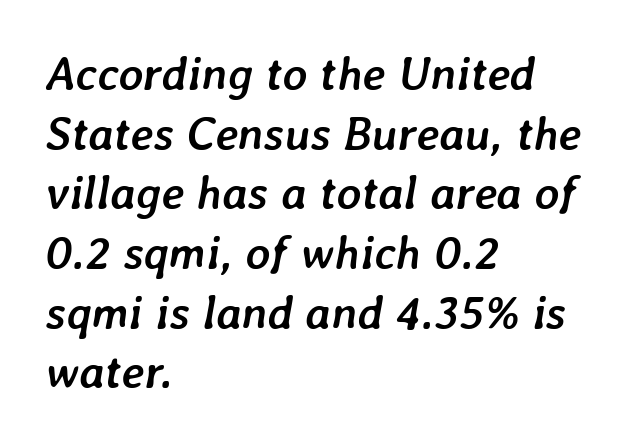
Think of a printed novel: that variable character pitch is what you see here. As a designer I'd log this as weight 700, bold. The text block is weighted toward the left margin, trailing off unevenly rightward. Does the leading feel generous? No, just average.
